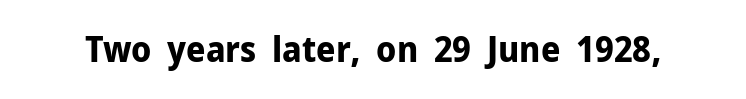
Q: Is the text bold? A: Yes.
Q: Is the text italic (slanted)? A: No, it is upright.
Q: Is the typeface a serif or a sans-serif typeface? A: Sans-serif.
Q: Is the text underlined? A: No.
Q: Is the spacing between letters normal or unusually wide? A: Normal.
Q: Width (condensed, normal, or wide)? A: Normal.
Q: Stroke contrast? A: Low.
Q: x-height? A: Medium.
Q: Monospaced? A: No.
